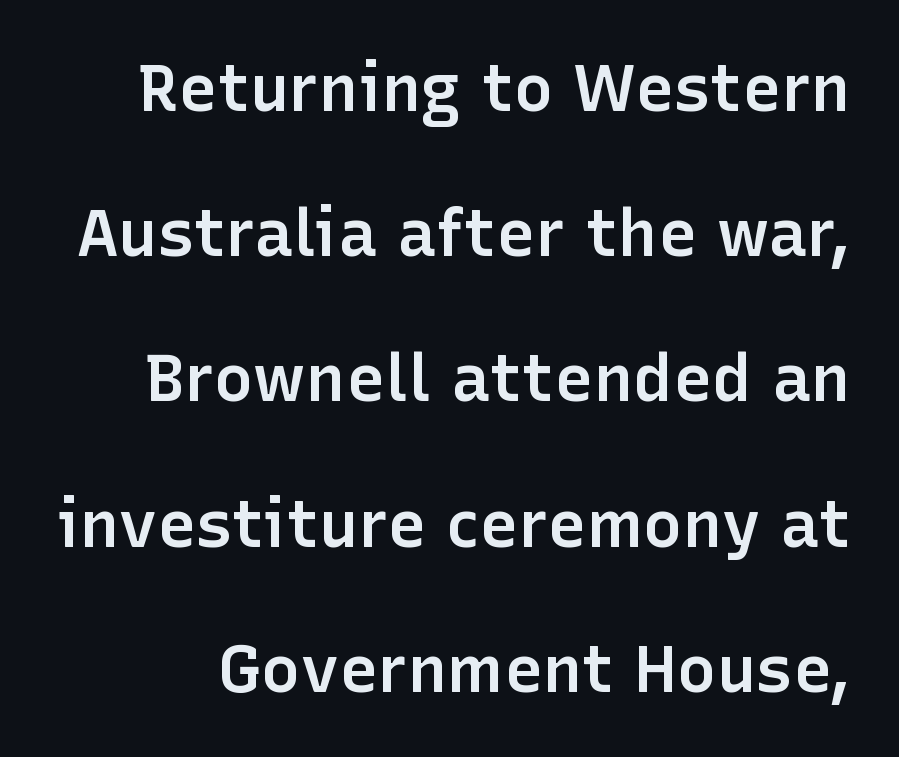
Q: Is the text bold? A: Semi-bold.
Q: Is the text italic (slanted)? A: No, it is upright.
Q: Is the typeface a serif or a sans-serif typeface? A: Sans-serif.
Q: Is the text underlined? A: No.
Q: Is the spacing between letters normal or unusually wide? A: Normal.
Q: Is the spacing between lines tight, normal or loose? A: Loose.
Q: Width (condensed, normal, or wide)? A: Normal.
Q: Stroke contrast? A: Low.
Q: x-height? A: Medium.
Q: Monospaced? A: No.
